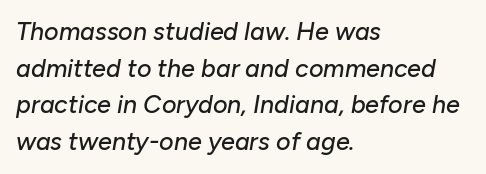
The image shows 25 px text type, italic (leaning right); set left-aligned, normal line spacing (1.47x), normal letter spacing, not underlined.
